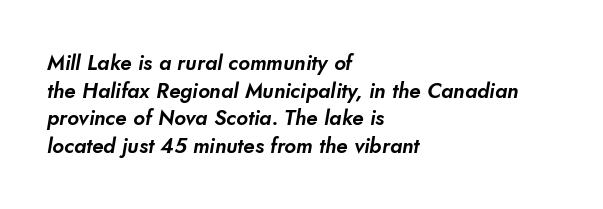
The image shows 21 px text type; set left-aligned, normal line spacing (1.32x), normal letter spacing, not underlined.
